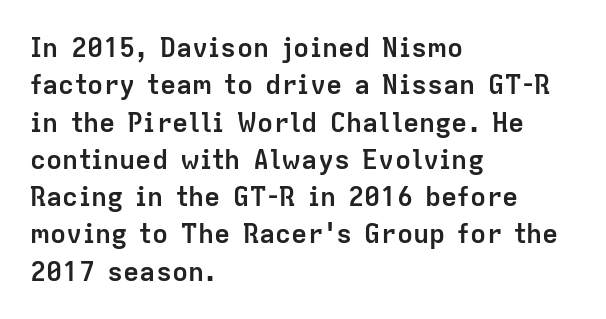
{"italic": "no", "bold": "yes", "underline": "no", "align": "left", "line_spacing": "normal", "line_spacing_ratio": 1.38, "letter_spacing": "normal", "letter_spacing_em": 0.0, "glyph_px": 27}
